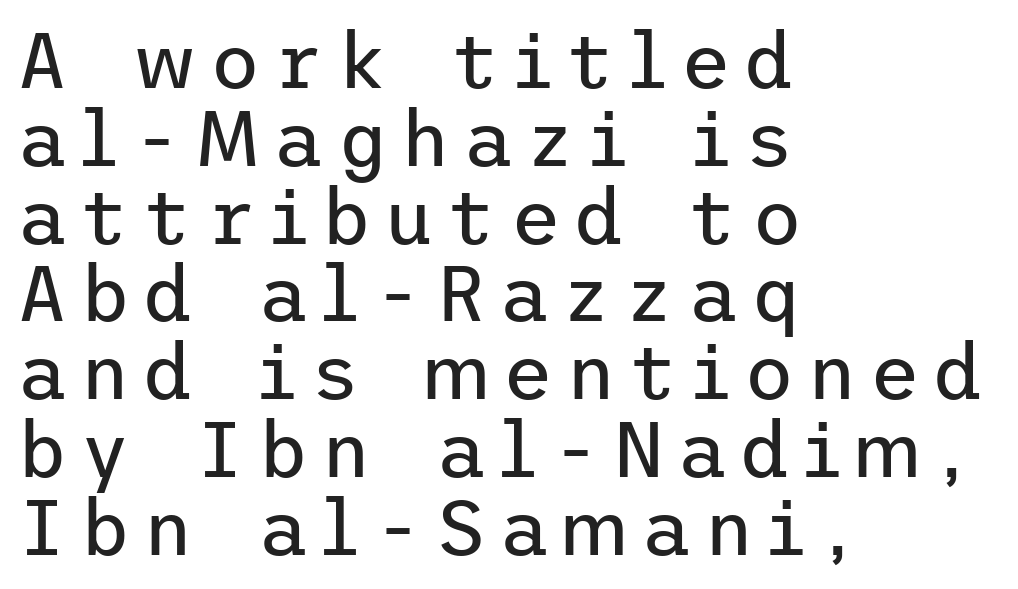
The image shows 77 px regular-weight sans-serif type, upright; set left-aligned, tight line spacing (1.01x), not underlined; low stroke contrast and a medium x-height.
